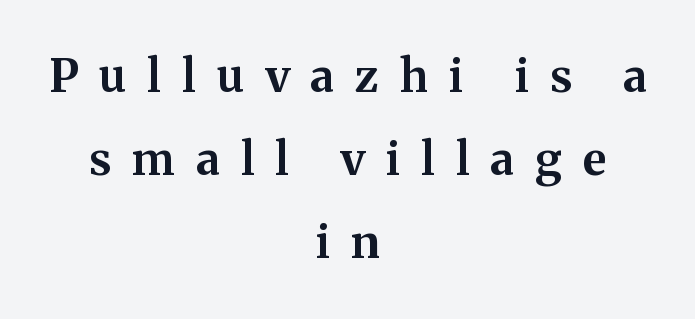
Q: Is the text bold? A: Yes.
Q: Is the text italic (slanted)? A: No, it is upright.
Q: Is the typeface a serif or a sans-serif typeface? A: Serif.
Q: Is the text underlined? A: No.
Q: How is the paragraph aligned? A: Centered.
Q: Is the spacing between letters normal or unusually wide? A: Unusually wide.
Q: Width (condensed, normal, or wide)? A: Normal.
Q: Stroke contrast? A: Medium.
Q: x-height? A: Medium.
Q: Monospaced? A: No.
